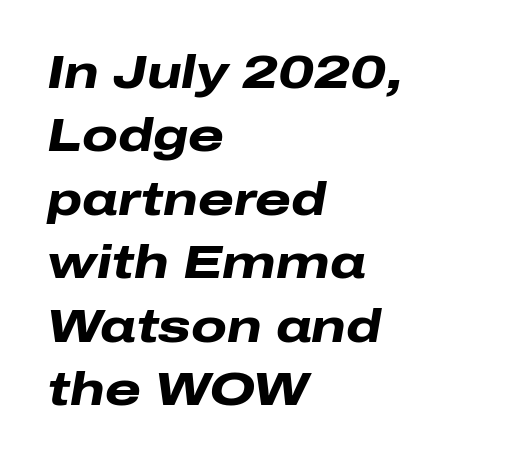
Q: Is the text bold? A: Yes.
Q: Is the text italic (slanted)? A: Yes, it leans right by about 10 degrees.
Q: Is the text underlined? A: No.
Q: How is the paragraph aligned? A: Left-aligned.
Q: Is the spacing between letters normal or unusually wide? A: Normal.
Q: Is the spacing between lines tight, normal or loose? A: Normal.
Q: Width (condensed, normal, or wide)? A: Wide.
Q: Stroke contrast? A: Low.
Q: x-height? A: Medium.
Q: Monospaced? A: No.
